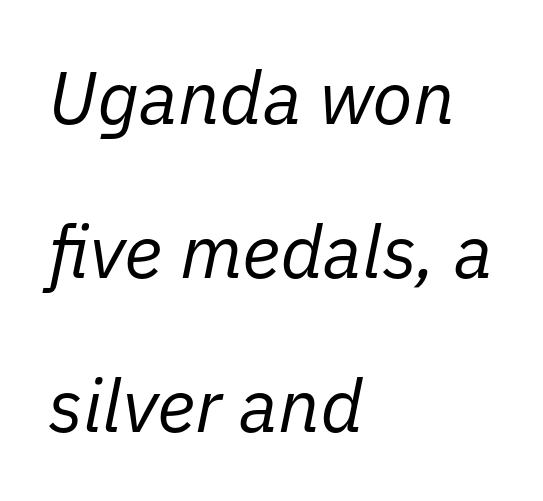
The image shows 74 px regular-weight type, italic (leaning right); set left-aligned, loose line spacing (2.08x), normal letter spacing, not underlined; low stroke contrast and a medium x-height.
